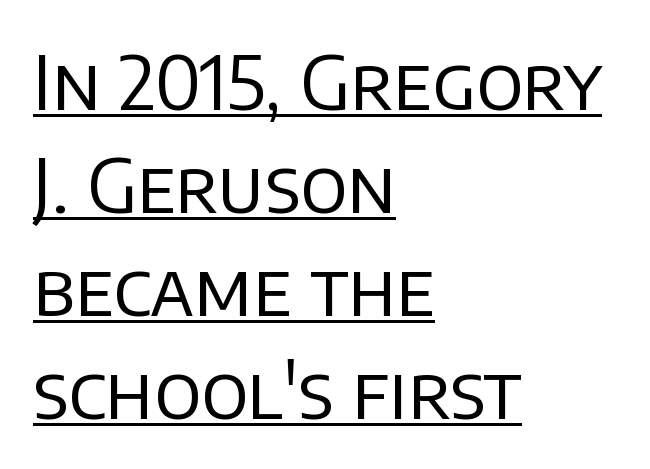
A classic flush-left, rag-right setting is used for this passage. The axis of the letterforms is exactly vertical. The rendering uses a moderate line-height, typical for paragraphs. Is this a sans? Yes — the strokes have no serifs. Descenders here cross a horizontal rule under the line.
